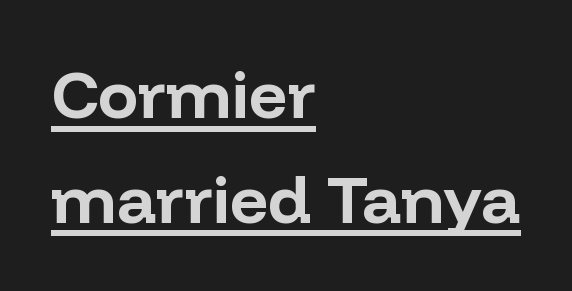
Q: Is the text bold? A: Yes.
Q: Is the text italic (slanted)? A: No, it is upright.
Q: Is the typeface a serif or a sans-serif typeface? A: Sans-serif.
Q: Is the text underlined? A: Yes.
Q: How is the paragraph aligned? A: Left-aligned.
Q: Is the spacing between letters normal or unusually wide? A: Normal.
Q: Is the spacing between lines tight, normal or loose? A: Normal.
Q: Width (condensed, normal, or wide)? A: Normal.
Q: Stroke contrast? A: Low.
Q: x-height? A: Medium.
Q: Monospaced? A: No.
